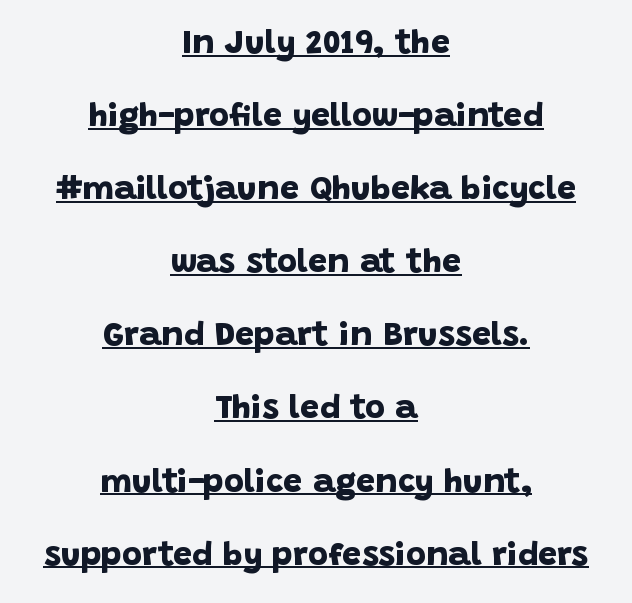
Q: Is the text bold? A: Yes.
Q: Is the typeface a serif or a sans-serif typeface? A: Sans-serif.
Q: Is the text underlined? A: Yes.
Q: How is the paragraph aligned? A: Centered.
Q: Is the spacing between letters normal or unusually wide? A: Normal.
Q: Is the spacing between lines tight, normal or loose? A: Loose.
Q: Width (condensed, normal, or wide)? A: Normal.
Q: Stroke contrast? A: Low.
Q: x-height? A: Large.
Q: Monospaced? A: No.
